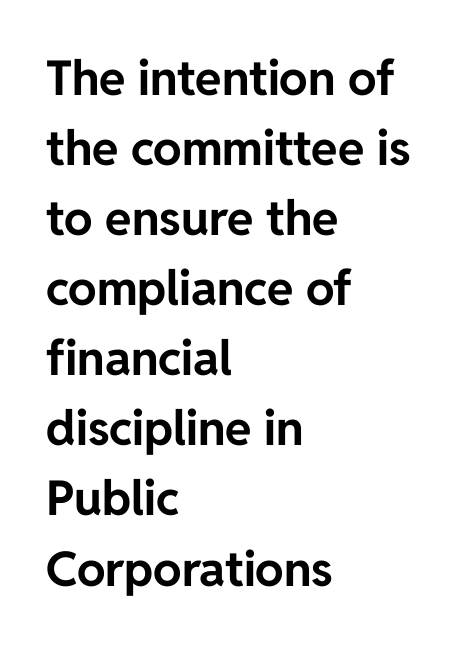
The image shows 48 px bold sans-serif type, upright; set left-aligned, normal line spacing (1.46x), normal letter spacing, not underlined; low stroke contrast and a medium x-height.
